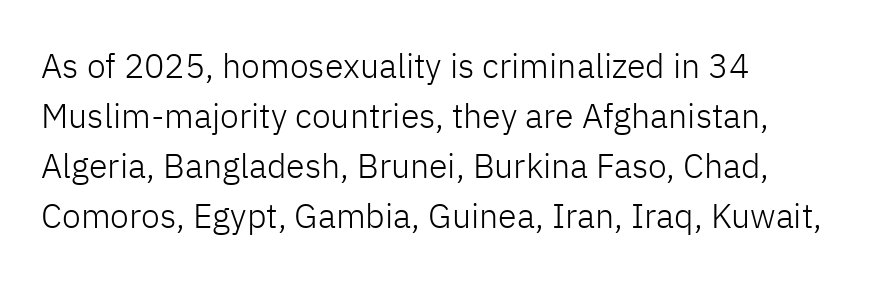
The image shows 34 px light sans-serif type, upright; set left-aligned, normal line spacing (1.47x), normal letter spacing, not underlined; low stroke contrast and a medium x-height.
